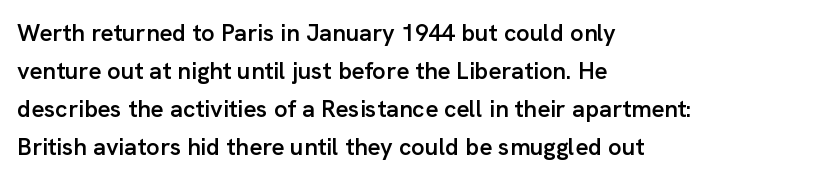
{"italic": "no", "bold": "semi", "underline": "no", "align": "left", "line_spacing": "normal", "line_spacing_ratio": 1.59, "letter_spacing": "normal", "letter_spacing_em": 0.0, "glyph_px": 24}
